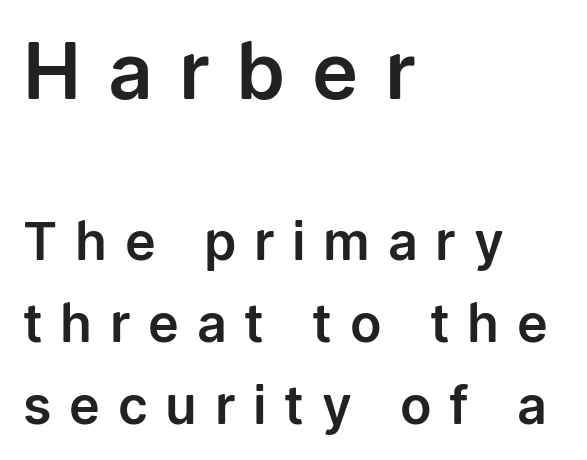
You get the large type first, then a drop to smaller type. A bare baseline throughout the passage. You could not count columns in this text — the font is proportionally spaced. Typographically, this falls in the sans-serif category. It's the straight-up-and-down kind of type.
